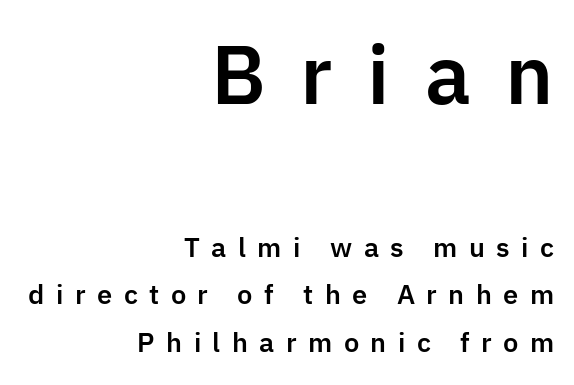
Q: Is the text italic (slanted)? A: No, it is upright.
Q: Is the typeface a serif or a sans-serif typeface? A: Sans-serif.
Q: Is the text underlined? A: No.
Q: How is the paragraph aligned? A: Right-aligned.
Q: Is the spacing between letters normal or unusually wide? A: Unusually wide.
Q: Which block of text is set in a larger size, the first (top) or the second (bottom)? A: The first (top) one.
Q: Width (condensed, normal, or wide)? A: Normal.
Q: Stroke contrast? A: Low.
Q: x-height? A: Medium.
Q: Monospaced? A: No.
